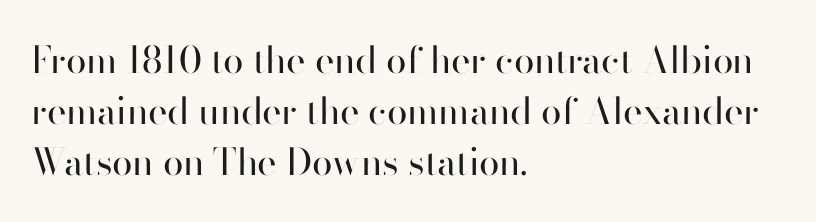
The image shows 37 px regular-weight sans-serif type, upright; set left-aligned, normal line spacing (1.38x), normal letter spacing, not underlined; high stroke contrast and a small x-height.
